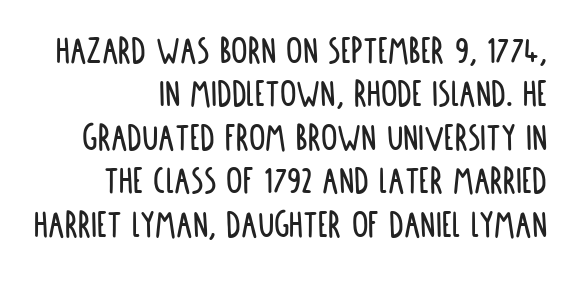
The image shows 41 px condensed sans-serif type, upright; set right-aligned, tight line spacing (1.06x), normal letter spacing, not underlined; low stroke contrast and a large x-height.
